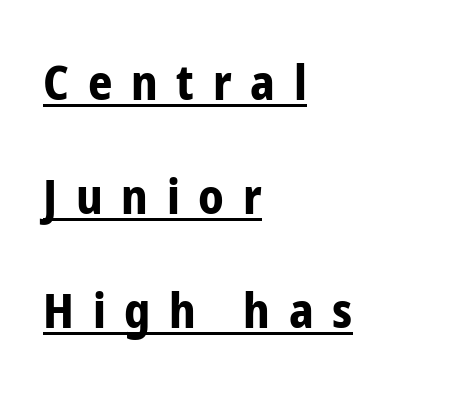
The image shows 48 px bold, condensed sans-serif type, upright; set left-aligned, loose line spacing (2.38x), unusually wide letter spacing (+0.39 em), underlined; low stroke contrast and a medium x-height.
